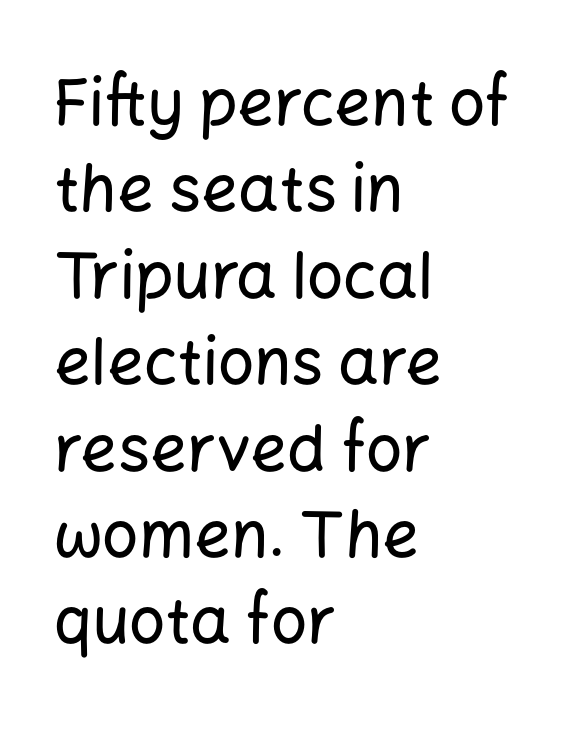
{"serif": "no", "italic": "no", "width": "normal", "stroke_contrast": "low", "x_height": "medium", "monospaced": "no", "underline": "no", "align": "left", "line_spacing": "normal", "line_spacing_ratio": 1.35, "letter_spacing": "normal", "letter_spacing_em": 0.0, "glyph_px": 64}
